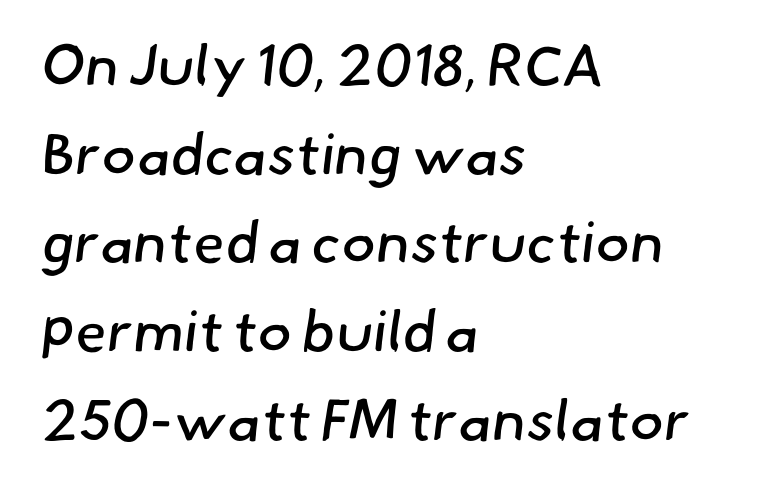
Weight class: somewhere from thin through regular. Clear beneath every line of the passage. Serifs: no, the terminals of the letterforms are clean. The typesetter chose a ragged-right arrangement here. The letters advance in unequal steps, a hallmark of proportional type.
